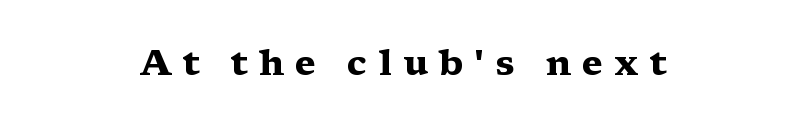
{"serif": "yes", "italic": "no", "bold": "yes", "weight": "heavy", "width": "wide", "stroke_contrast": "medium", "x_height": "medium", "monospaced": "no", "underline": "no", "align": "center", "letter_spacing": "wide", "letter_spacing_em": 0.31, "glyph_px": 36}
